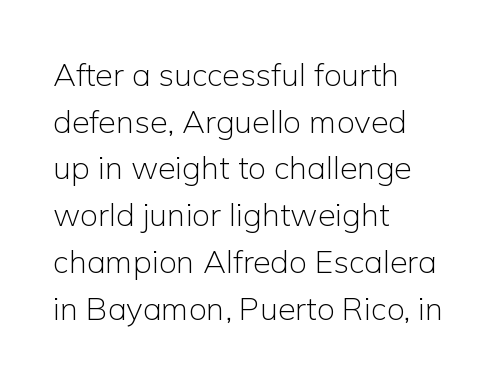
{"serif": "no", "italic": "no", "bold": "no", "weight": "light", "width": "normal", "stroke_contrast": "low", "x_height": "medium", "monospaced": "no", "underline": "no", "align": "left", "line_spacing": "normal", "line_spacing_ratio": 1.46, "letter_spacing": "normal", "letter_spacing_em": 0.0, "glyph_px": 32}
